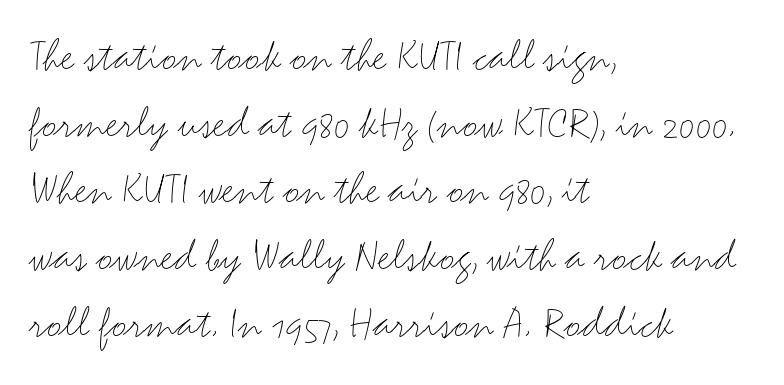
{"serif": "no", "bold": "no", "weight": "light", "width": "wide", "stroke_contrast": "medium", "x_height": "small", "monospaced": "no", "underline": "no", "align": "left", "line_spacing": "normal", "line_spacing_ratio": 1.42, "letter_spacing": "normal", "letter_spacing_em": 0.0, "glyph_px": 47}
